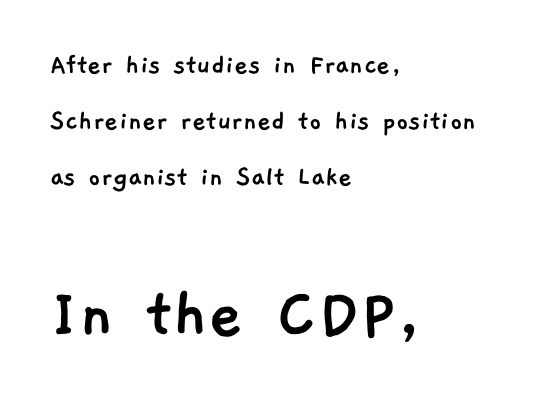
Q: Is the typeface a serif or a sans-serif typeface? A: Sans-serif.
Q: Is the text underlined? A: No.
Q: How is the paragraph aligned? A: Left-aligned.
Q: Is the spacing between letters normal or unusually wide? A: Normal.
Q: Which block of text is set in a larger size, the first (top) or the second (bottom)? A: The second (bottom) one.
Q: Width (condensed, normal, or wide)? A: Normal.
Q: Stroke contrast? A: Low.
Q: x-height? A: Medium.
Q: Monospaced? A: No.
